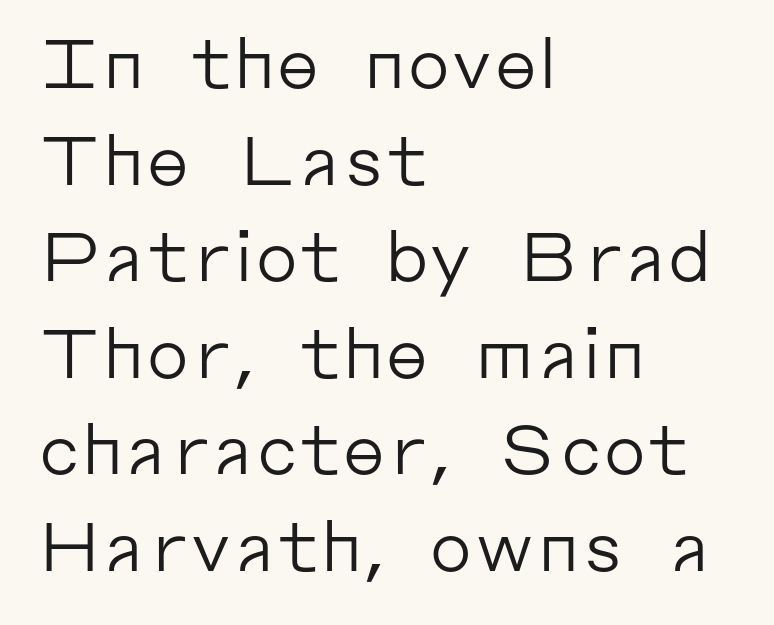
{"serif": "no", "italic": "no", "bold": "no", "weight": "regular", "width": "normal", "stroke_contrast": "low", "x_height": "medium", "monospaced": "no", "underline": "no", "align": "left", "line_spacing": "normal", "line_spacing_ratio": 1.42, "letter_spacing": "normal", "letter_spacing_em": 0.0, "glyph_px": 68}
